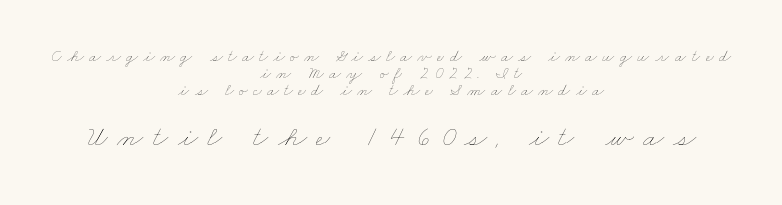
{"bold": "no", "weight": "thin", "width": "wide", "stroke_contrast": "low", "x_height": "small", "monospaced": "no", "underline": "no", "align": "center", "line_spacing": "tight", "line_spacing_ratio": 1.01, "letter_spacing": "wide", "letter_spacing_em": 0.31, "larger_block": "second", "size_ratio": 1.76, "glyph_px": 30}
